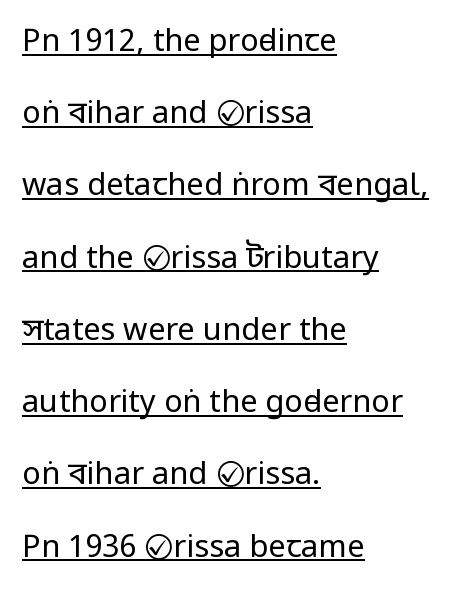
{"serif": "no", "italic": "no", "bold": "no", "weight": "regular", "width": "condensed", "stroke_contrast": "low", "x_height": "large", "monospaced": "no", "underline": "yes", "align": "left", "line_spacing": "loose", "line_spacing_ratio": 2.33, "letter_spacing": "normal", "letter_spacing_em": 0.0, "glyph_px": 31}
